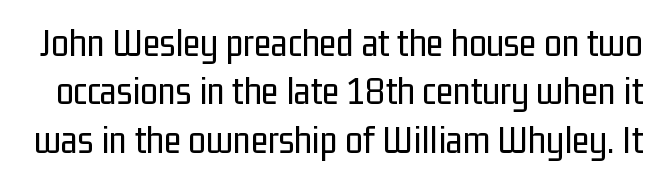
{"serif": "no", "italic": "no", "bold": "no", "weight": "regular", "width": "condensed", "stroke_contrast": "low", "x_height": "medium", "monospaced": "no", "underline": "no", "line_spacing_ratio": 1.21, "letter_spacing": "normal", "letter_spacing_em": 0.0, "glyph_px": 40}
